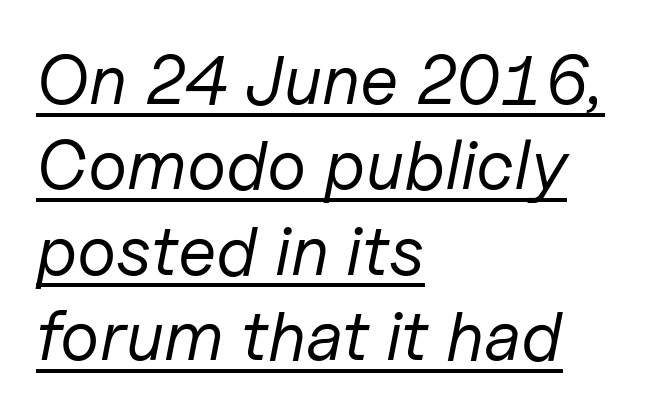
{"italic": "yes", "lean": "right", "slant_degrees": 11, "bold": "no", "weight": "regular", "width": "normal", "stroke_contrast": "low", "x_height": "medium", "monospaced": "no", "underline": "yes", "align": "left", "line_spacing_ratio": 1.22, "letter_spacing": "normal", "letter_spacing_em": 0.0, "glyph_px": 70}
